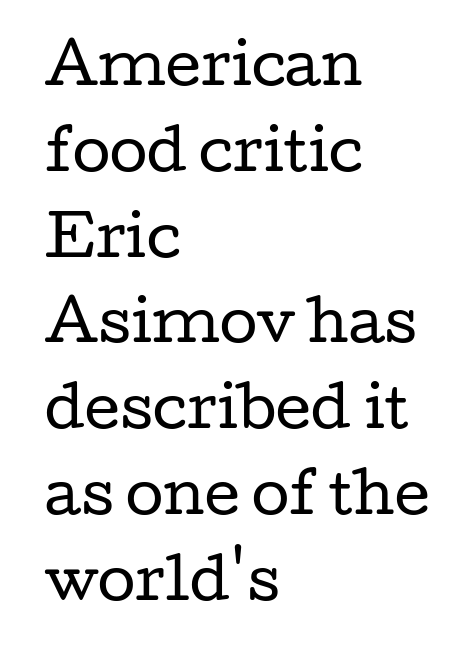
Q: Is the text bold? A: No.
Q: Is the text italic (slanted)? A: No, it is upright.
Q: Is the typeface a serif or a sans-serif typeface? A: Serif.
Q: Is the text underlined? A: No.
Q: How is the paragraph aligned? A: Left-aligned.
Q: Is the spacing between letters normal or unusually wide? A: Normal.
Q: Is the spacing between lines tight, normal or loose? A: Normal.
Q: Width (condensed, normal, or wide)? A: Wide.
Q: Stroke contrast? A: Low.
Q: x-height? A: Medium.
Q: Monospaced? A: No.
